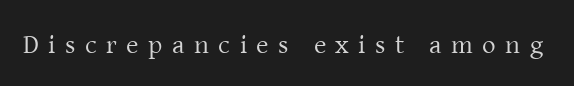
The image shows 27 px text type, upright; set unusually wide letter spacing (+0.35 em), not underlined.
